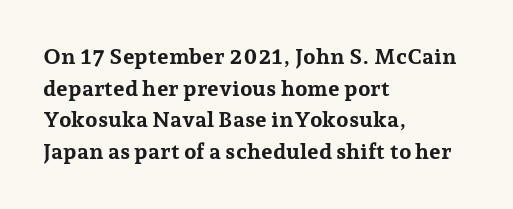
Q: Is the text bold? A: Yes.
Q: Is the text italic (slanted)? A: No, it is upright.
Q: Is the text underlined? A: No.
Q: How is the paragraph aligned? A: Left-aligned.
Q: Is the spacing between letters normal or unusually wide? A: Normal.
Q: Is the spacing between lines tight, normal or loose? A: Normal.
